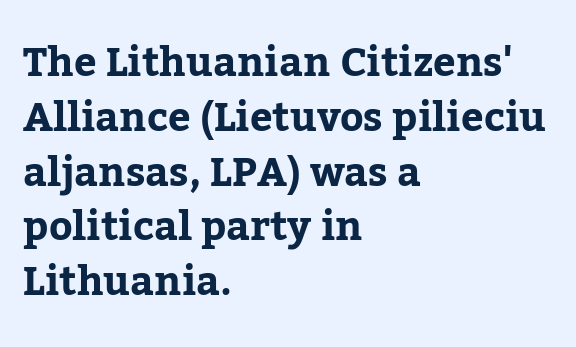
{"serif": "yes", "italic": "no", "bold": "yes", "weight": "bold", "width": "normal", "stroke_contrast": "low", "x_height": "medium", "monospaced": "no", "underline": "no", "align": "left", "line_spacing": "normal", "line_spacing_ratio": 1.37, "letter_spacing": "normal", "letter_spacing_em": 0.0, "glyph_px": 40}
